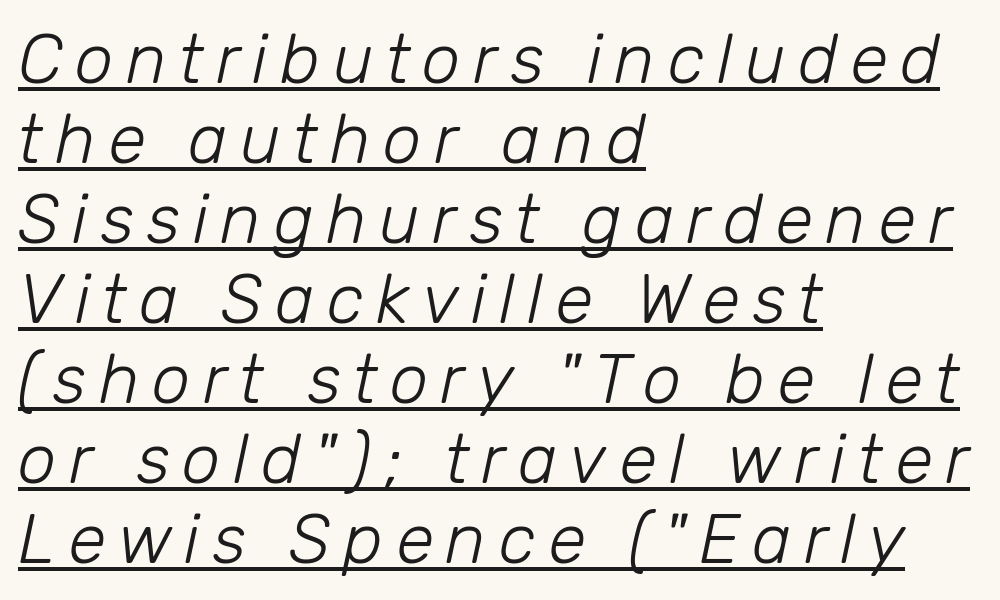
The ragged edge is on the right, which tells us the setting is flush left. The rendering uses natural spacing where letterforms have individual widths. The strokes carry an ordinary text weight at most. You can see a thin bar hugging the bottom of the glyphs. An italicized treatment has been applied to the whole sample.
